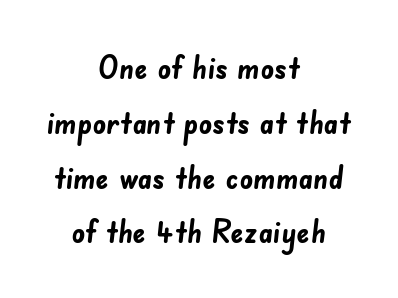
Q: Is the text bold? A: Yes.
Q: Is the typeface a serif or a sans-serif typeface? A: Sans-serif.
Q: Is the text underlined? A: No.
Q: How is the paragraph aligned? A: Centered.
Q: Is the spacing between letters normal or unusually wide? A: Normal.
Q: Is the spacing between lines tight, normal or loose? A: Normal.
Q: Width (condensed, normal, or wide)? A: Normal.
Q: Stroke contrast? A: Low.
Q: x-height? A: Small.
Q: Monospaced? A: No.
